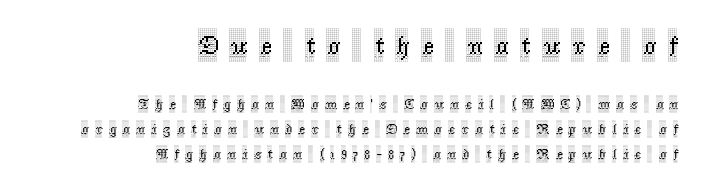
{"italic": "no", "underline": "no", "align": "right", "line_spacing_ratio": 1.79, "letter_spacing": "wide", "letter_spacing_em": 0.45, "larger_block": "first", "size_ratio": 1.86, "glyph_px": 26}
